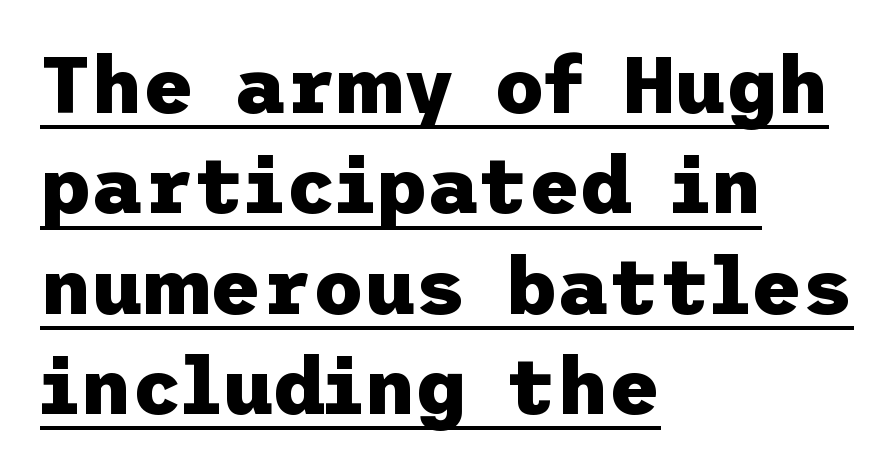
Caption: lettering with a line underneath. The horizontal fit of the characters is conventional and even. The lettering stays uniformly vertical, giving the passage a roman look. Is there much room between lines? A standard amount, neither cramped nor airy. The characters look thick and weighty, a clear bold. The compositor pushed each line to the left boundary.
